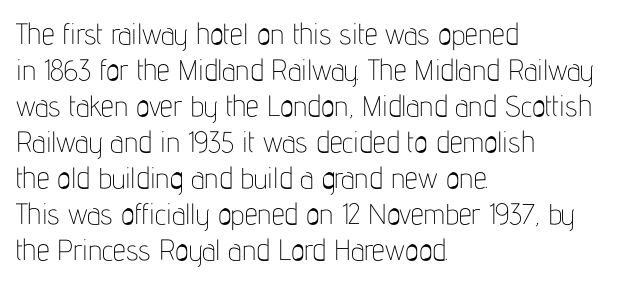
{"serif": "no", "italic": "no", "bold": "no", "weight": "thin", "width": "condensed", "stroke_contrast": "low", "x_height": "medium", "monospaced": "no", "underline": "no", "align": "left", "line_spacing_ratio": 1.24, "letter_spacing": "normal", "letter_spacing_em": 0.0, "glyph_px": 29}
